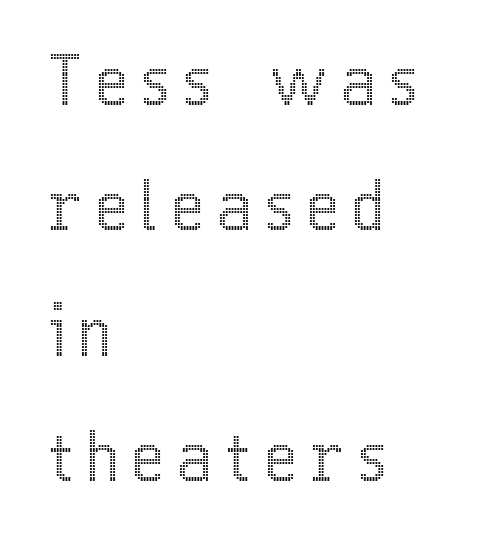
Line beginnings align vertically; line endings do not. Each row of text sits above clean, open space. Here the glyphs are tracked loosely, breaking word shapes into spaced letters. The letters stand straight up with perfectly vertical stems.
